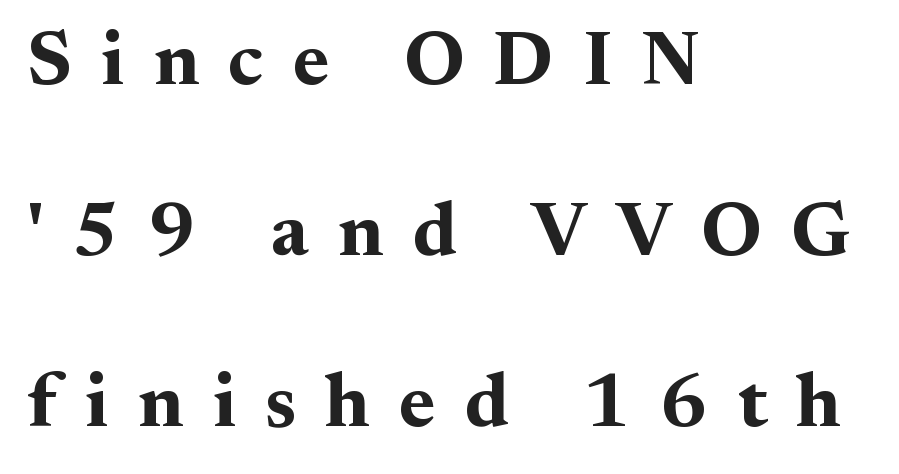
Q: Is the text bold? A: Yes.
Q: Is the text italic (slanted)? A: No, it is upright.
Q: Is the typeface a serif or a sans-serif typeface? A: Serif.
Q: Is the text underlined? A: No.
Q: How is the paragraph aligned? A: Left-aligned.
Q: Is the spacing between letters normal or unusually wide? A: Unusually wide.
Q: Is the spacing between lines tight, normal or loose? A: Loose.
Q: Width (condensed, normal, or wide)? A: Normal.
Q: Stroke contrast? A: Medium.
Q: x-height? A: Small.
Q: Monospaced? A: No.
